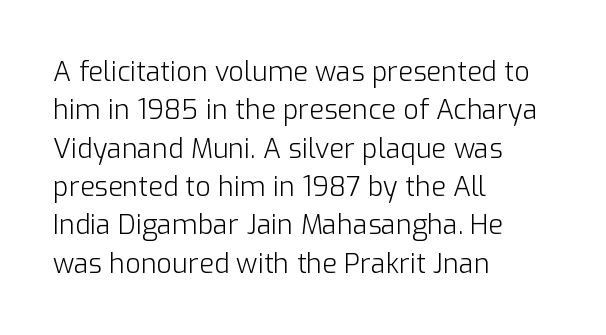
Every row of glyphs begins at an identical x-position on the left. A roman cut, with each character standing at attention. Does the leading feel generous? No, just average. The tracking reads as untouched default to a designer's eye.
